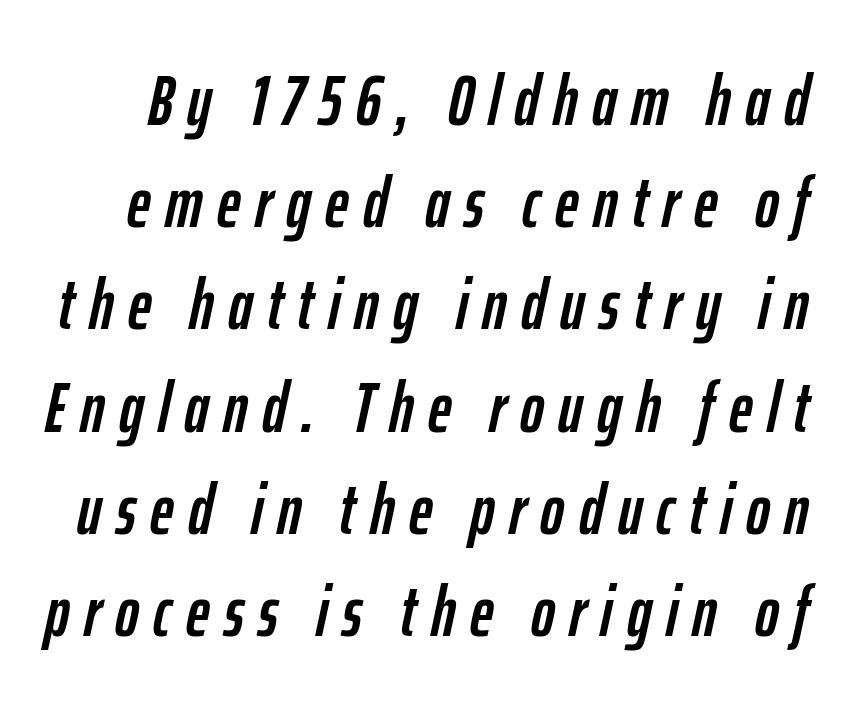
The letters are spread apart with noticeably loose tracking. Normally led — the rows are evenly, conventionally spaced. There's an unmistakable incline to the writing here. Spacing verdict: proportional, widths tailored to each character. Lines of text with bare space underneath.
